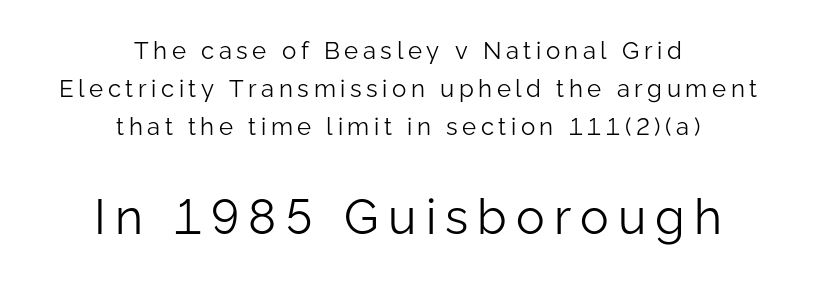
The image shows 48 px light sans-serif type, upright; set centered, normal line spacing (1.59x), not underlined; the second (bottom) block is 2.0x larger; low stroke contrast and a medium x-height.
